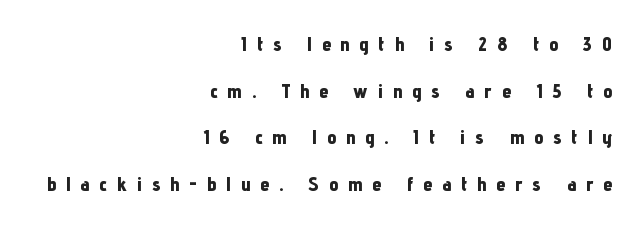
The image shows 20 px bold type, upright; set right-aligned, loose line spacing (2.33x), unusually wide letter spacing (+0.5 em), not underlined.
